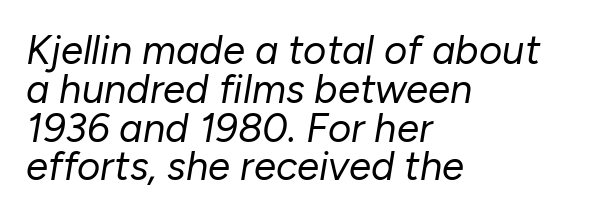
Q: Is the text bold? A: No.
Q: Is the text italic (slanted)? A: Yes, it leans right by about 10 degrees.
Q: Is the text underlined? A: No.
Q: How is the paragraph aligned? A: Left-aligned.
Q: Is the spacing between letters normal or unusually wide? A: Normal.
Q: Is the spacing between lines tight, normal or loose? A: Tight.
Q: Width (condensed, normal, or wide)? A: Normal.
Q: Stroke contrast? A: Low.
Q: x-height? A: Medium.
Q: Monospaced? A: No.
